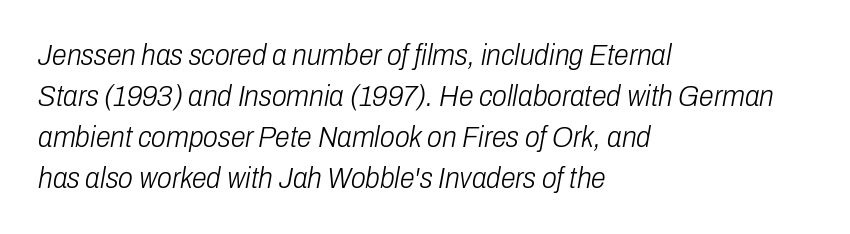
The image shows 30 px light, condensed type, italic (leaning right); set left-aligned, normal line spacing (1.37x), normal letter spacing, not underlined; low stroke contrast and a medium x-height.
